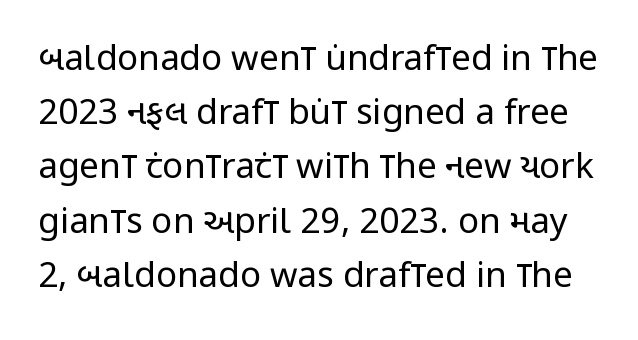
The image shows 35 px regular-weight, condensed sans-serif type, upright; set normal line spacing (1.55x), normal letter spacing, not underlined; low stroke contrast and a large x-height.
